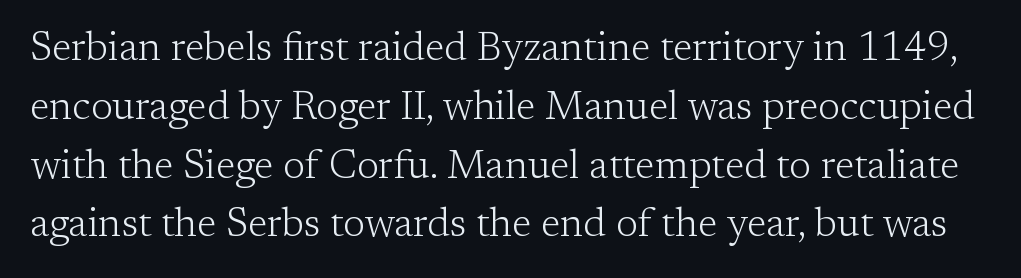
Q: Is the text bold? A: No.
Q: Is the text italic (slanted)? A: No, it is upright.
Q: Is the typeface a serif or a sans-serif typeface? A: Serif.
Q: Is the text underlined? A: No.
Q: Is the spacing between letters normal or unusually wide? A: Normal.
Q: Is the spacing between lines tight, normal or loose? A: Normal.
Q: Width (condensed, normal, or wide)? A: Normal.
Q: Stroke contrast? A: Low.
Q: x-height? A: Medium.
Q: Monospaced? A: No.
